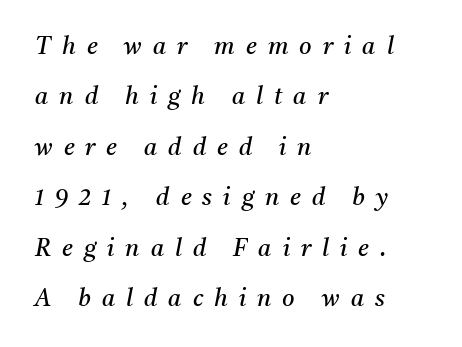
{"italic": "yes", "lean": "right", "slant_degrees": 11, "bold": "no", "underline": "no", "align": "left", "line_spacing": "loose", "line_spacing_ratio": 2.1, "letter_spacing": "wide", "letter_spacing_em": 0.46, "glyph_px": 24}
